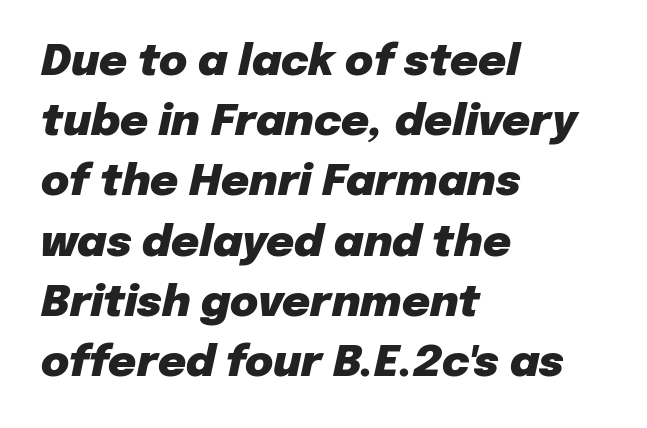
Plain, unruled lines of type. There is no visible air inserted between adjacent glyphs. This sample has the flowing, uneven cadence of proportional lettering. Baseline-to-baseline distance is the conventional proportion of letter height. The rendering applies a slant to the glyphs. Its strokes are broad and dark, the hallmark of bold type.
